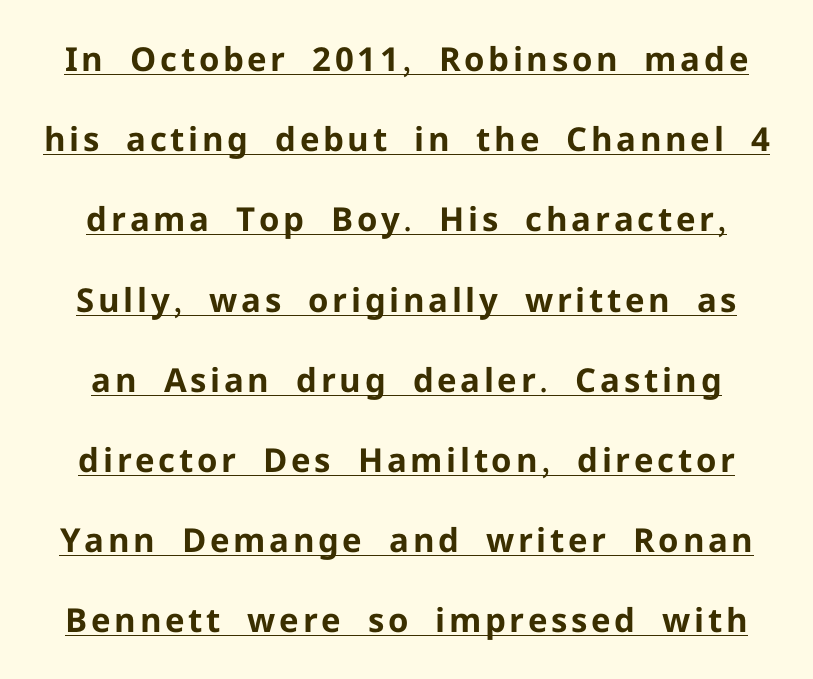
{"serif": "no", "italic": "no", "bold": "yes", "weight": "bold", "width": "normal", "stroke_contrast": "low", "x_height": "medium", "monospaced": "no", "underline": "yes", "line_spacing": "loose", "line_spacing_ratio": 2.43, "glyph_px": 33}
